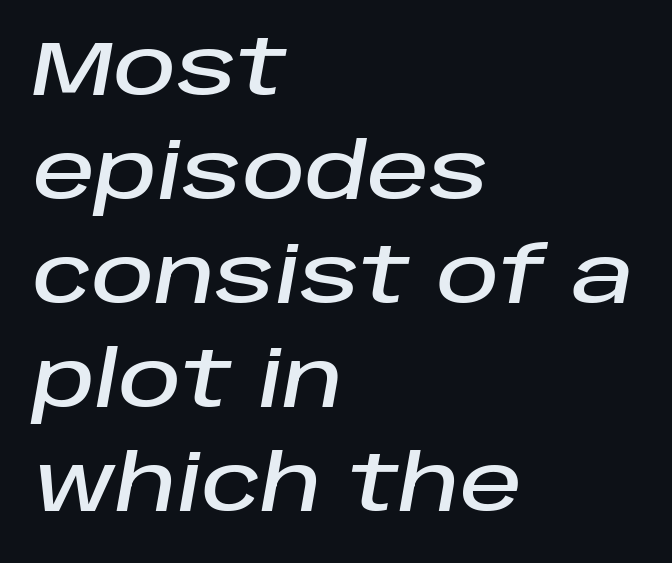
{"italic": "yes", "lean": "right", "slant_degrees": 10, "width": "normal", "stroke_contrast": "low", "x_height": "large", "monospaced": "no", "underline": "no", "align": "left", "line_spacing": "normal", "line_spacing_ratio": 1.35, "letter_spacing": "normal", "letter_spacing_em": 0.0, "glyph_px": 77}
